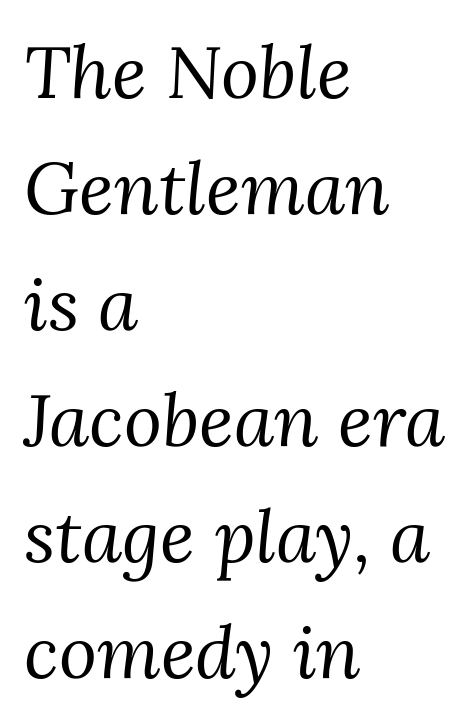
Q: Is the text bold? A: No.
Q: Is the text italic (slanted)? A: Yes, it leans right by about 3 degrees.
Q: Is the typeface a serif or a sans-serif typeface? A: Serif.
Q: Is the text underlined? A: No.
Q: How is the paragraph aligned? A: Left-aligned.
Q: Is the spacing between letters normal or unusually wide? A: Normal.
Q: Is the spacing between lines tight, normal or loose? A: Normal.
Q: Width (condensed, normal, or wide)? A: Normal.
Q: Stroke contrast? A: Medium.
Q: x-height? A: Medium.
Q: Monospaced? A: No.
